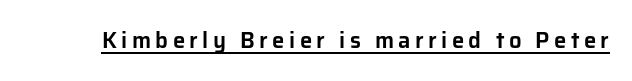
Q: Is the text italic (slanted)? A: No, it is upright.
Q: Is the text underlined? A: Yes.
Q: Is the spacing between letters normal or unusually wide? A: Unusually wide.
